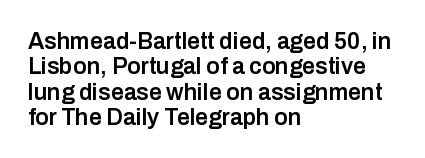
{"italic": "no", "bold": "semi", "underline": "no", "align": "left", "line_spacing": "tight", "line_spacing_ratio": 1.1, "letter_spacing": "normal", "letter_spacing_em": 0.0, "glyph_px": 23}
